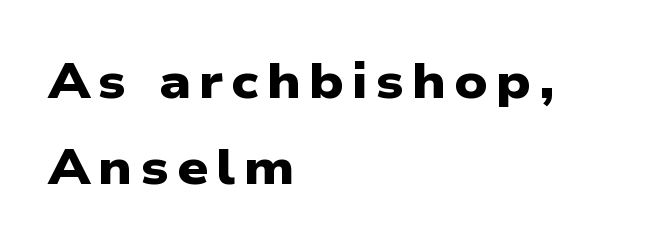
If you drew a ruler down the left edge, every line would touch it. The passage shown is emphatically bold. Descenders are the only things crossing below the line. Proportional: the letters do not fall into vertical columns.
